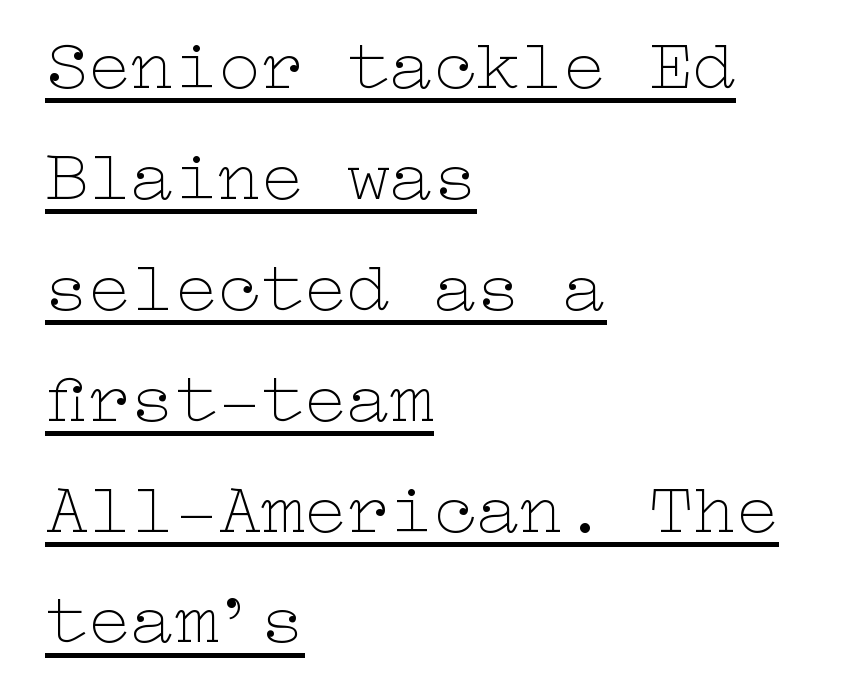
Q: Is the text bold? A: No.
Q: Is the text italic (slanted)? A: No, it is upright.
Q: Is the text underlined? A: Yes.
Q: How is the paragraph aligned? A: Left-aligned.
Q: Is the spacing between letters normal or unusually wide? A: Normal.
Q: Is the spacing between lines tight, normal or loose? A: Normal.
Q: Width (condensed, normal, or wide)? A: Wide.
Q: Stroke contrast? A: Low.
Q: x-height? A: Medium.
